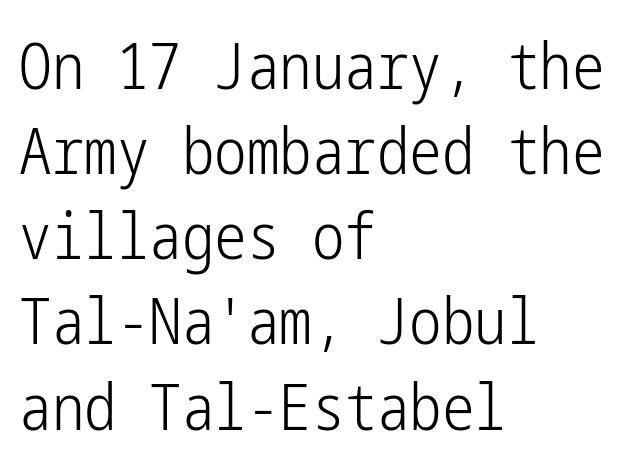
{"serif": "no", "italic": "no", "bold": "no", "weight": "light", "width": "condensed", "stroke_contrast": "low", "x_height": "medium", "underline": "no", "align": "left", "line_spacing": "normal", "line_spacing_ratio": 1.31, "letter_spacing": "normal", "letter_spacing_em": 0.0, "glyph_px": 65}
